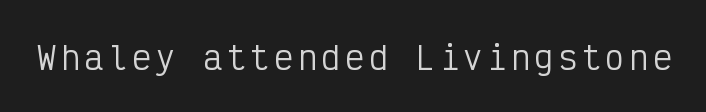
{"serif": "no", "italic": "no", "bold": "no", "weight": "regular", "width": "condensed", "stroke_contrast": "low", "x_height": "medium", "monospaced": "yes", "underline": "no", "glyph_px": 32}
